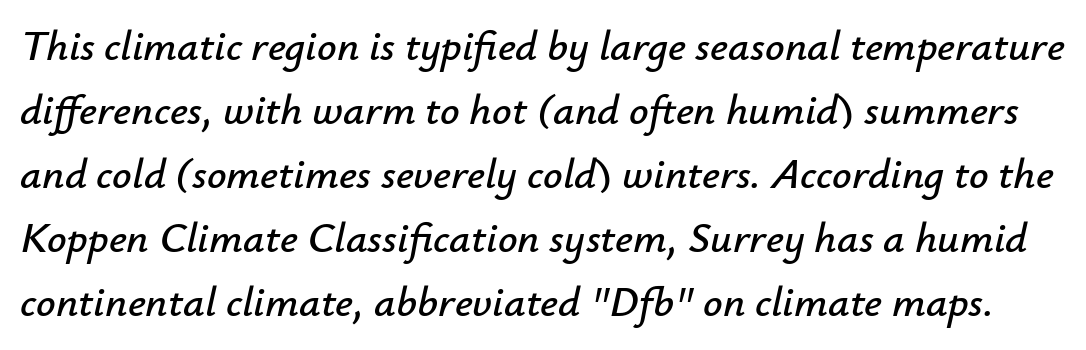
The image shows 43 px text type, italic (leaning right); set normal line spacing (1.49x), normal letter spacing, not underlined; low stroke contrast and a small x-height.
